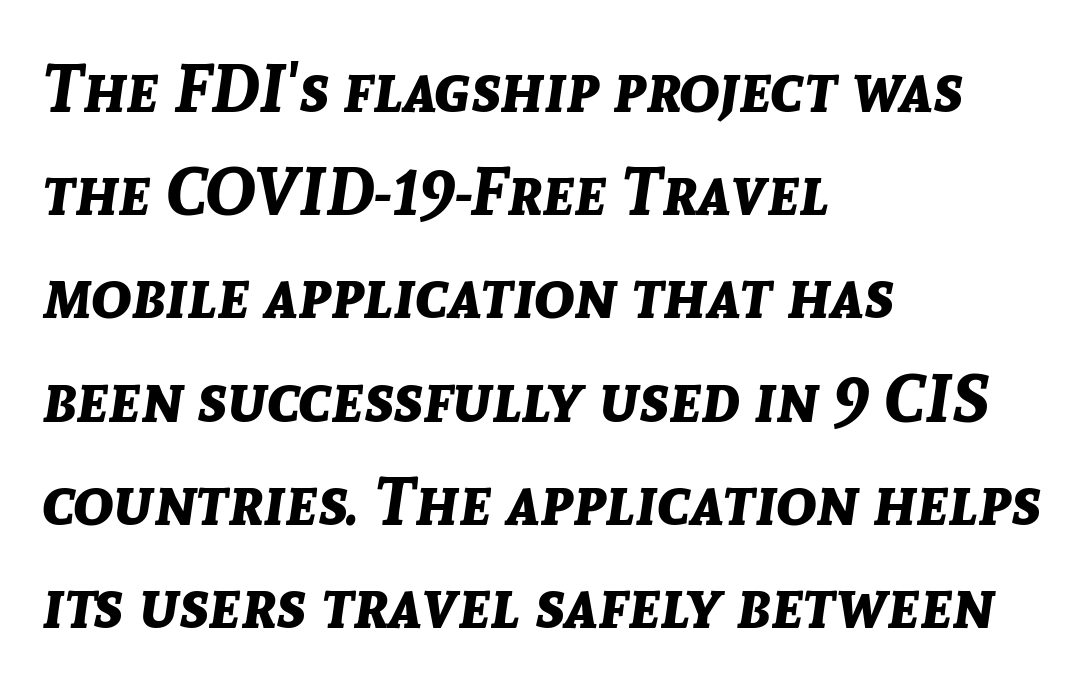
The image shows 67 px bold type, italic (leaning right); set left-aligned, normal line spacing (1.54x), normal letter spacing, not underlined; low stroke contrast and a medium x-height.
